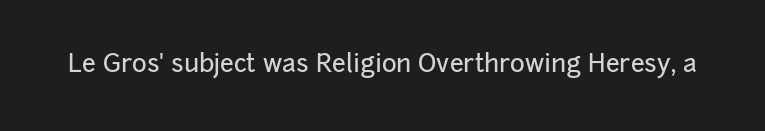
The image shows 25 px text type, upright; set normal letter spacing, not underlined.
